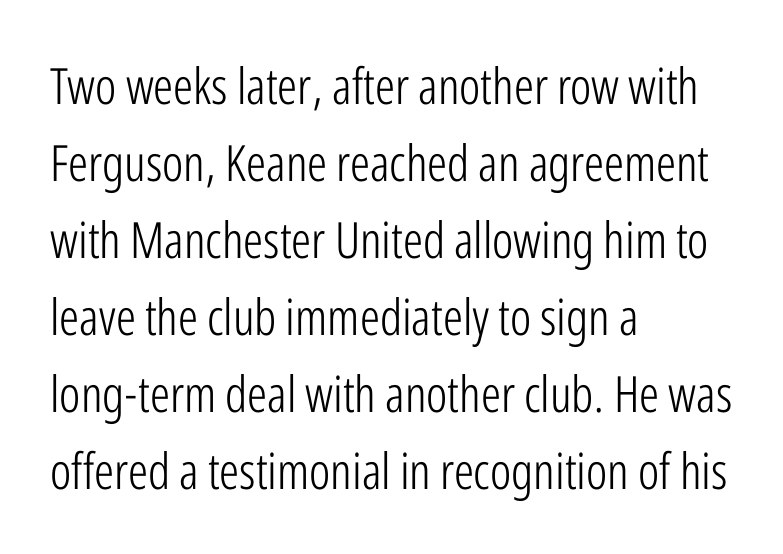
{"serif": "no", "italic": "no", "bold": "no", "weight": "light", "width": "condensed", "stroke_contrast": "low", "x_height": "medium", "monospaced": "no", "underline": "no", "align": "left", "line_spacing": "normal", "line_spacing_ratio": 1.54, "letter_spacing": "normal", "letter_spacing_em": 0.0, "glyph_px": 50}
